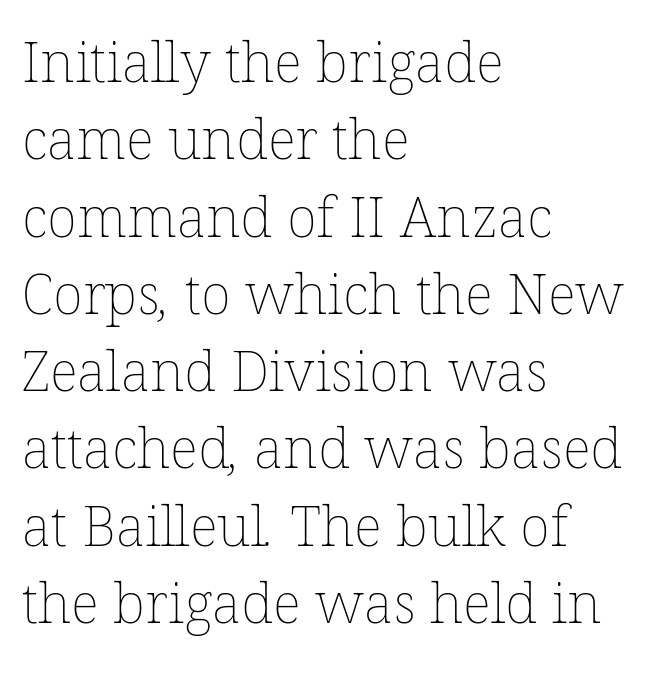
The image shows 56 px thin type; set left-aligned, normal line spacing (1.38x), normal letter spacing, not underlined; low stroke contrast and a medium x-height.
